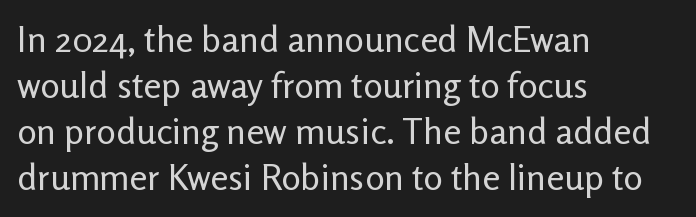
The space beneath each line is pristine and unruled. The vertical gap from one line to the next is medium. A typesetter would label this face a sans. In CSS terms this would be text-align: left. Compared with a typical body face, this is equally light or lighter still.
